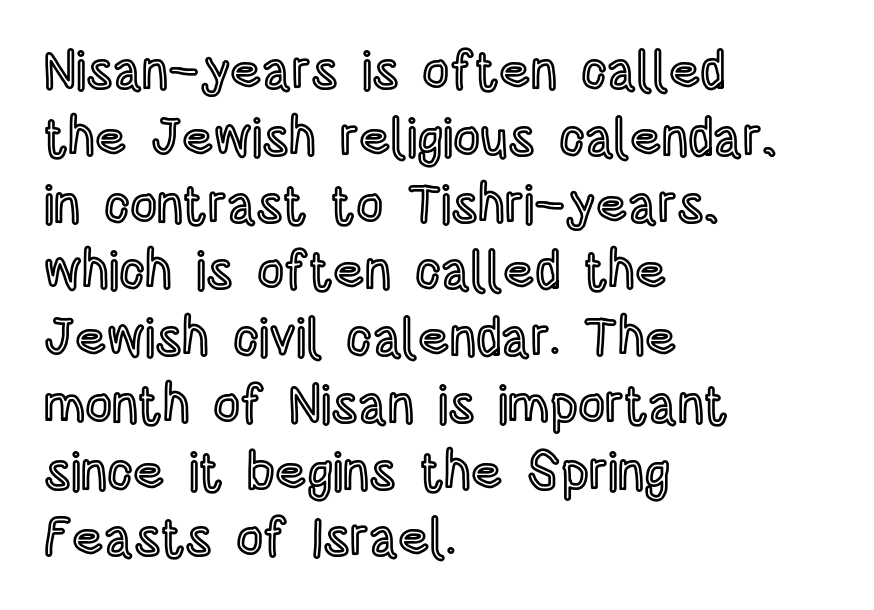
The image shows 53 px condensed type, upright; set left-aligned, normal line spacing (1.26x), normal letter spacing, not underlined; a large x-height.
